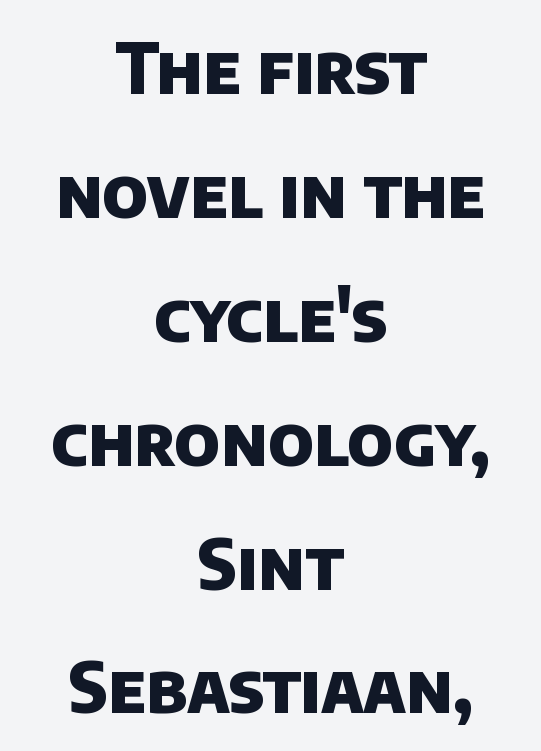
{"serif": "no", "bold": "yes", "weight": "heavy", "width": "normal", "stroke_contrast": "low", "x_height": "large", "monospaced": "no", "underline": "no", "align": "center", "line_spacing_ratio": 1.77, "letter_spacing": "normal", "letter_spacing_em": 0.0, "glyph_px": 70}
